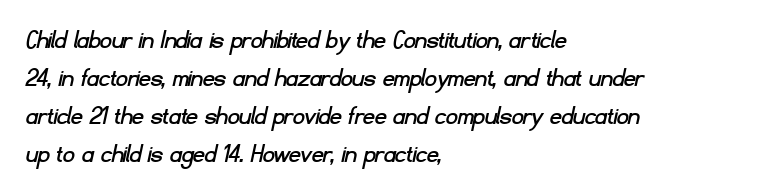
{"serif": "no", "width": "normal", "stroke_contrast": "low", "x_height": "small", "monospaced": "no", "underline": "no", "align": "left", "line_spacing": "normal", "line_spacing_ratio": 1.36, "letter_spacing": "normal", "letter_spacing_em": 0.0, "glyph_px": 28}
